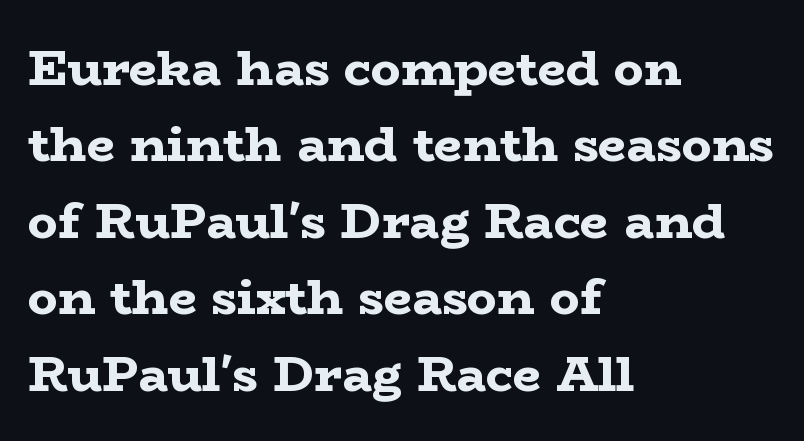
{"serif": "yes", "italic": "no", "bold": "yes", "weight": "bold", "width": "wide", "stroke_contrast": "low", "x_height": "medium", "monospaced": "no", "underline": "no", "align": "left", "line_spacing": "normal", "line_spacing_ratio": 1.53, "letter_spacing": "normal", "letter_spacing_em": 0.0, "glyph_px": 50}
